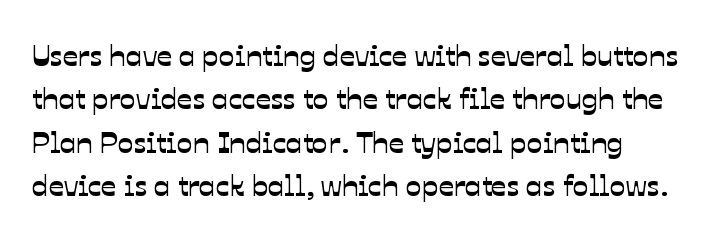
Q: Is the typeface a serif or a sans-serif typeface? A: Sans-serif.
Q: Is the text underlined? A: No.
Q: Is the spacing between letters normal or unusually wide? A: Normal.
Q: Is the spacing between lines tight, normal or loose? A: Normal.
Q: Width (condensed, normal, or wide)? A: Normal.
Q: Stroke contrast? A: Low.
Q: x-height? A: Medium.
Q: Monospaced? A: No.
